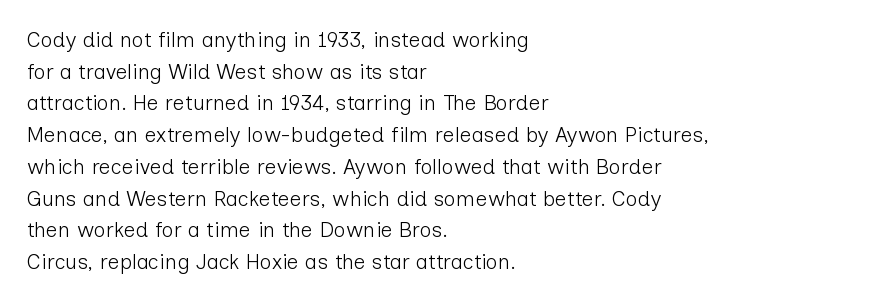
{"italic": "no", "bold": "no", "underline": "no", "align": "left", "line_spacing": "normal", "line_spacing_ratio": 1.51, "letter_spacing": "normal", "letter_spacing_em": 0.0, "glyph_px": 21}
